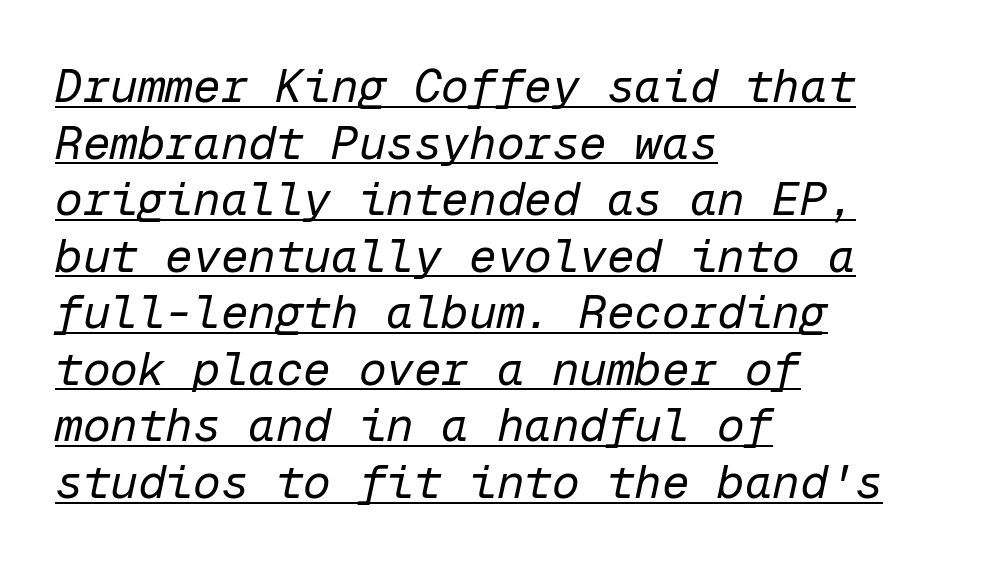
The letterforms sit shoulder to shoulder at normal distance. Looks like terminal output: every glyph gets an equal slot. The axis of the letterforms is tilted away from vertical. Heaviness? Minimal to ordinary, like unemphasized prose.
